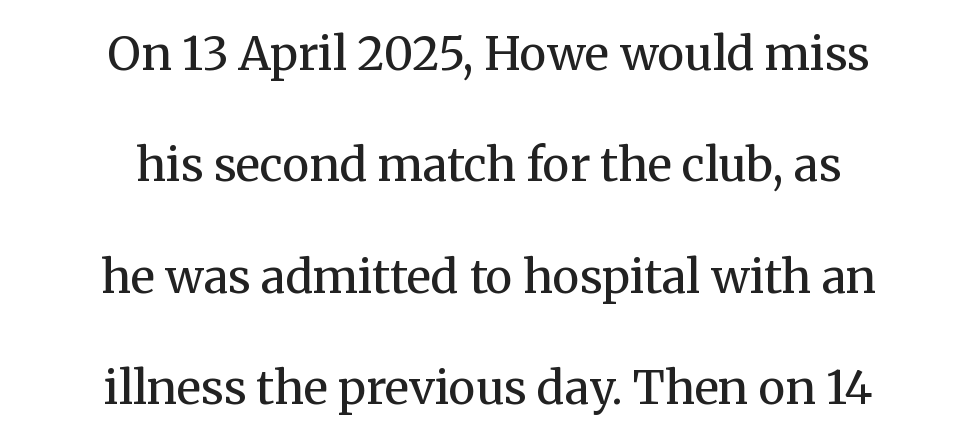
{"serif": "yes", "italic": "no", "bold": "no", "weight": "regular", "width": "normal", "stroke_contrast": "medium", "x_height": "medium", "monospaced": "no", "underline": "no", "align": "center", "line_spacing": "loose", "line_spacing_ratio": 2.42, "letter_spacing": "normal", "letter_spacing_em": 0.0, "glyph_px": 46}
